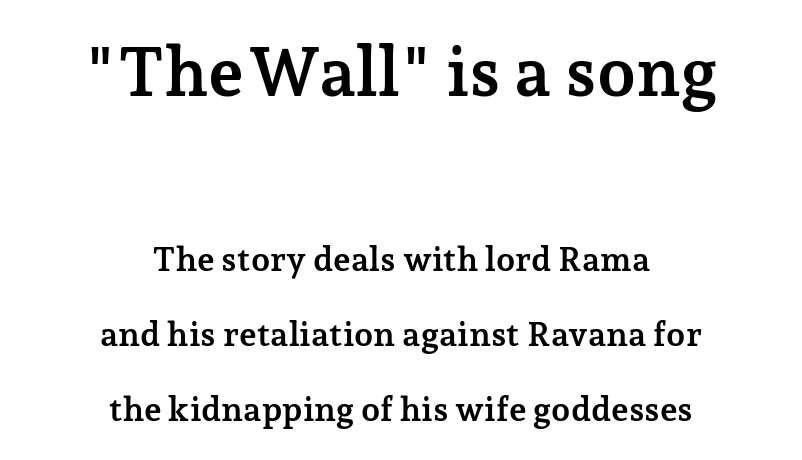
Q: Is the text bold? A: Yes.
Q: Is the text italic (slanted)? A: No, it is upright.
Q: Is the typeface a serif or a sans-serif typeface? A: Serif.
Q: Is the text underlined? A: No.
Q: How is the paragraph aligned? A: Centered.
Q: Is the spacing between letters normal or unusually wide? A: Normal.
Q: Is the spacing between lines tight, normal or loose? A: Loose.
Q: Which block of text is set in a larger size, the first (top) or the second (bottom)? A: The first (top) one.
Q: Width (condensed, normal, or wide)? A: Normal.
Q: Stroke contrast? A: Low.
Q: x-height? A: Medium.
Q: Monospaced? A: No.
